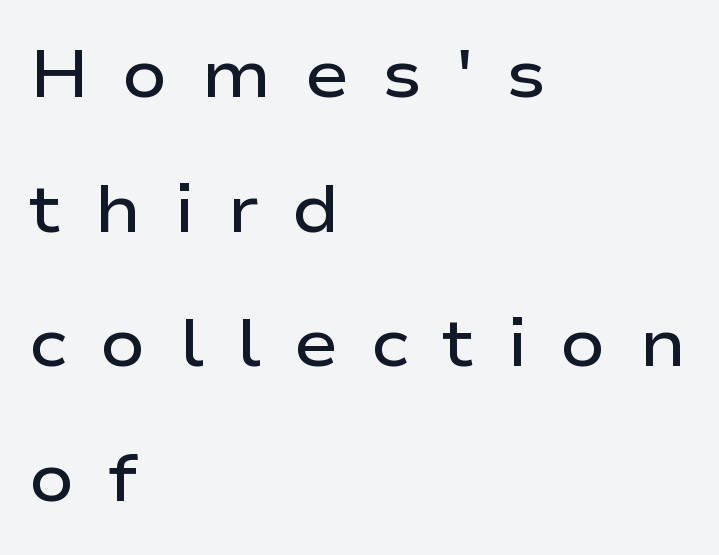
The image shows 67 px semibold, wide sans-serif type, upright; set left-aligned, loose line spacing (2.01x), unusually wide letter spacing (+0.49 em), not underlined; low stroke contrast and a medium x-height.
